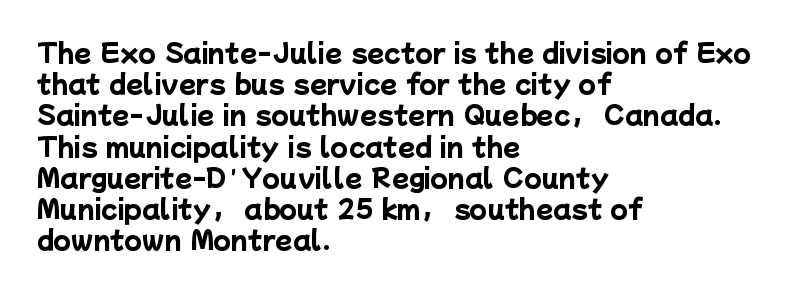
Horizontal alignment here is leftward, the default for most running prose. Rows of type keep a routine distance in the vertical direction. Bare-footed words on every line. Nothing unusual about the tracking: characters are spaced as the font intends.
